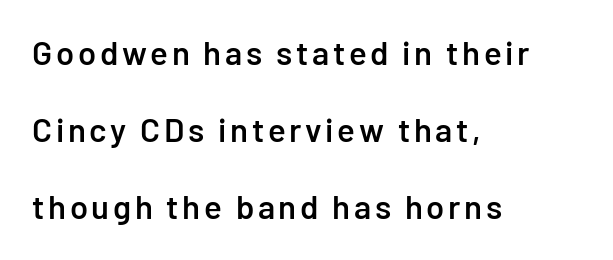
{"serif": "no", "italic": "no", "bold": "semi", "weight": "semibold", "width": "normal", "stroke_contrast": "low", "x_height": "medium", "monospaced": "no", "underline": "no", "align": "left", "line_spacing": "loose", "line_spacing_ratio": 2.34, "glyph_px": 33}
